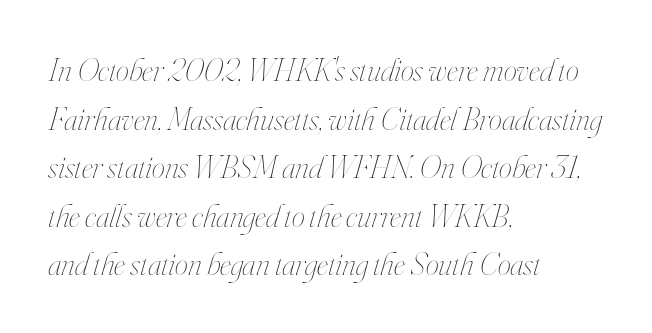
Q: Is the text bold? A: No.
Q: Is the text italic (slanted)? A: Yes, it leans right by about 16 degrees.
Q: Is the text underlined? A: No.
Q: How is the paragraph aligned? A: Left-aligned.
Q: Is the spacing between letters normal or unusually wide? A: Normal.
Q: Is the spacing between lines tight, normal or loose? A: Normal.
Q: Width (condensed, normal, or wide)? A: Condensed.
Q: Stroke contrast? A: High.
Q: x-height? A: Small.
Q: Monospaced? A: No.
